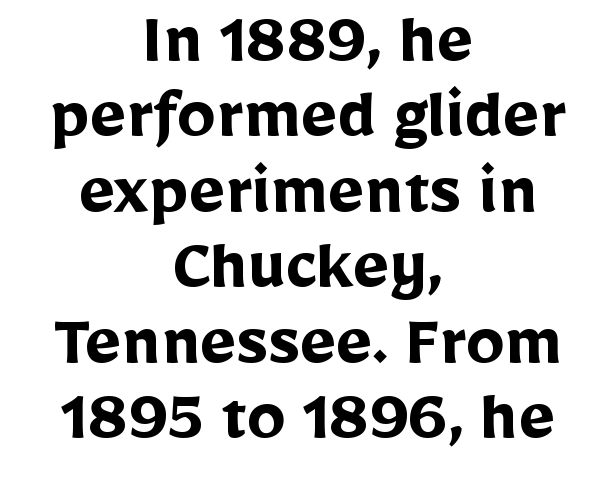
Q: Is the text bold? A: Yes.
Q: Is the text italic (slanted)? A: No, it is upright.
Q: Is the typeface a serif or a sans-serif typeface? A: Sans-serif.
Q: Is the text underlined? A: No.
Q: How is the paragraph aligned? A: Centered.
Q: Is the spacing between letters normal or unusually wide? A: Normal.
Q: Is the spacing between lines tight, normal or loose? A: Tight.
Q: Width (condensed, normal, or wide)? A: Normal.
Q: Stroke contrast? A: Low.
Q: x-height? A: Medium.
Q: Monospaced? A: No.
